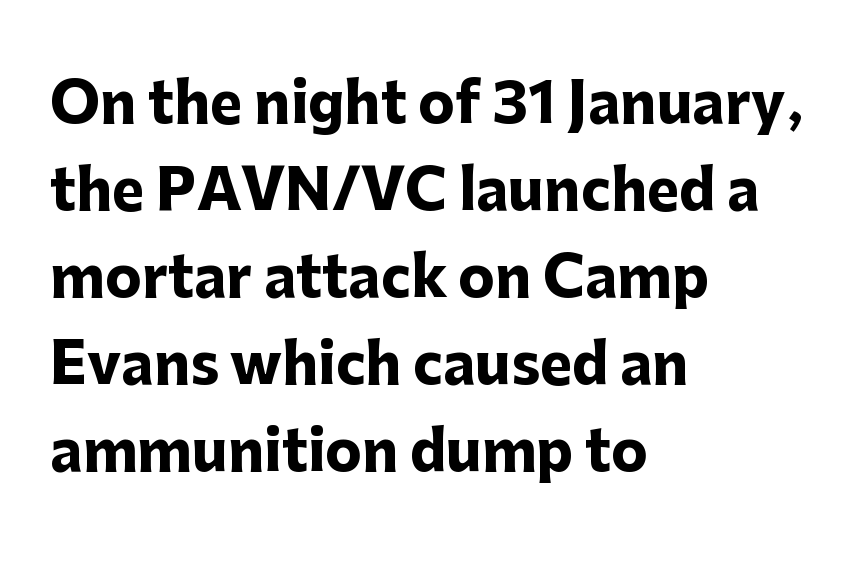
Q: Is the text bold? A: Yes.
Q: Is the text italic (slanted)? A: No, it is upright.
Q: Is the typeface a serif or a sans-serif typeface? A: Sans-serif.
Q: Is the text underlined? A: No.
Q: How is the paragraph aligned? A: Left-aligned.
Q: Is the spacing between letters normal or unusually wide? A: Normal.
Q: Is the spacing between lines tight, normal or loose? A: Normal.
Q: Width (condensed, normal, or wide)? A: Normal.
Q: Stroke contrast? A: Low.
Q: x-height? A: Medium.
Q: Monospaced? A: No.
